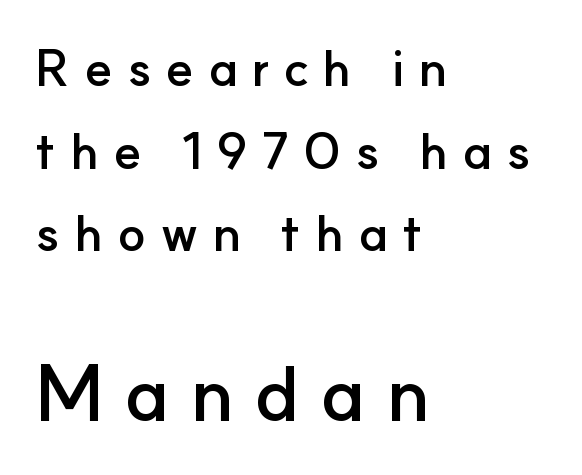
Q: Is the text bold? A: Yes.
Q: Is the text italic (slanted)? A: No, it is upright.
Q: Is the typeface a serif or a sans-serif typeface? A: Sans-serif.
Q: Is the text underlined? A: No.
Q: How is the paragraph aligned? A: Left-aligned.
Q: Is the spacing between letters normal or unusually wide? A: Unusually wide.
Q: Is the spacing between lines tight, normal or loose? A: Normal.
Q: Which block of text is set in a larger size, the first (top) or the second (bottom)? A: The second (bottom) one.
Q: Width (condensed, normal, or wide)? A: Normal.
Q: Stroke contrast? A: Low.
Q: x-height? A: Small.
Q: Monospaced? A: No.
